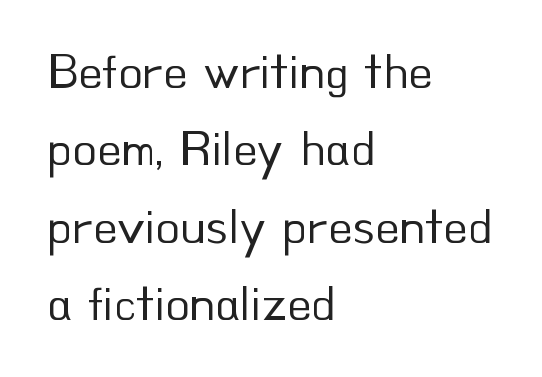
{"serif": "no", "italic": "no", "bold": "no", "weight": "regular", "width": "normal", "stroke_contrast": "low", "x_height": "small", "monospaced": "no", "underline": "no", "align": "left", "line_spacing": "normal", "line_spacing_ratio": 1.55, "letter_spacing": "normal", "letter_spacing_em": 0.0, "glyph_px": 50}
